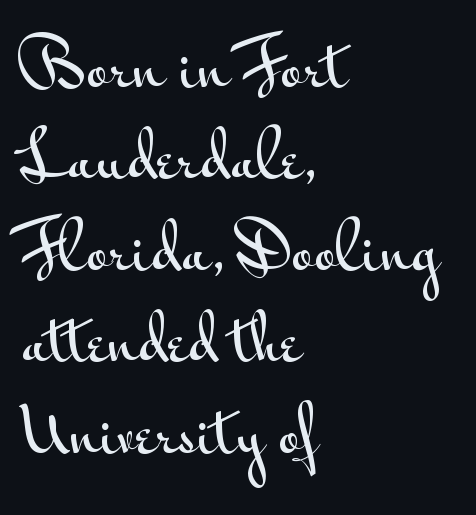
The image shows 61 px wide sans-serif type; set left-aligned, normal line spacing (1.5x), normal letter spacing, not underlined; medium stroke contrast and a small x-height.
